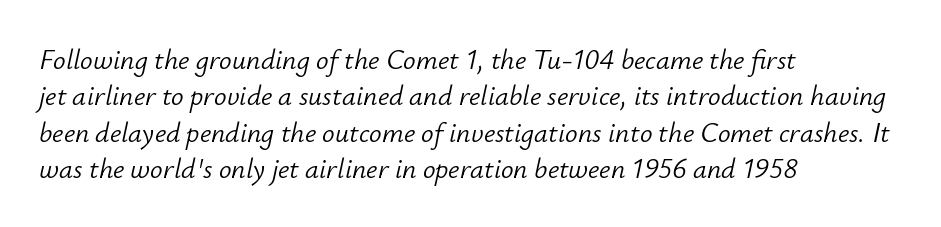
Q: Is the text bold? A: No.
Q: Is the text italic (slanted)? A: Yes, it leans right by about 12 degrees.
Q: Is the text underlined? A: No.
Q: How is the paragraph aligned? A: Left-aligned.
Q: Is the spacing between letters normal or unusually wide? A: Normal.
Q: Is the spacing between lines tight, normal or loose? A: Normal.
Q: Width (condensed, normal, or wide)? A: Normal.
Q: Stroke contrast? A: Low.
Q: x-height? A: Small.
Q: Monospaced? A: No.
